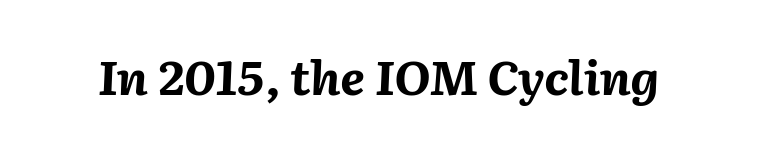
{"italic": "yes", "lean": "right", "slant_degrees": 2, "bold": "yes", "weight": "bold", "width": "normal", "stroke_contrast": "medium", "x_height": "medium", "monospaced": "no", "underline": "no", "letter_spacing": "normal", "letter_spacing_em": 0.0, "glyph_px": 48}
